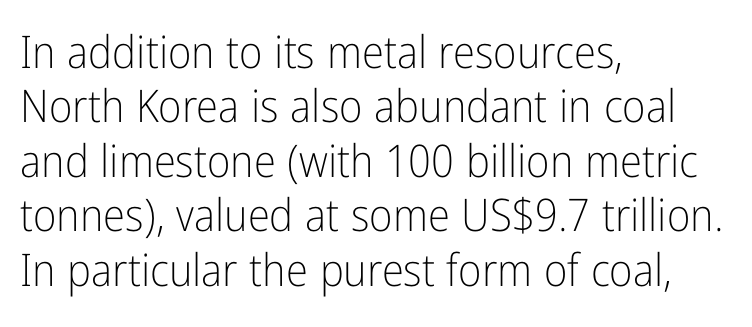
Nobody touched the tracking dial on this one. Does the lettering tilt? It doesn't — this is upright. Looks like regular typesetting: each glyph gets only the width it needs. If you drew a ruler down the left edge, every line would touch it. Descenders are the only things crossing below the line. The rendering shows plain stroke endings on the letterforms — a sans-serif design.
